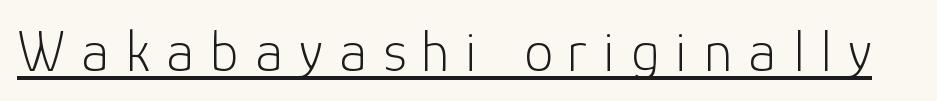
Q: Is the text bold? A: No.
Q: Is the text italic (slanted)? A: No, it is upright.
Q: Is the typeface a serif or a sans-serif typeface? A: Sans-serif.
Q: Is the text underlined? A: Yes.
Q: Is the spacing between letters normal or unusually wide? A: Unusually wide.
Q: Width (condensed, normal, or wide)? A: Normal.
Q: Stroke contrast? A: Low.
Q: x-height? A: Medium.
Q: Monospaced? A: No.
